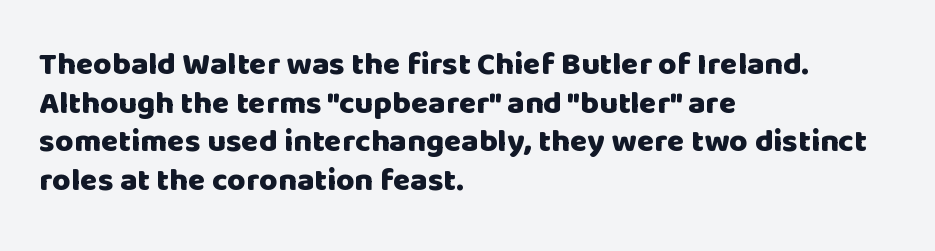
The image shows 32 px heavy sans-serif type, upright; set left-aligned, line spacing 1.21x, normal letter spacing, not underlined; low stroke contrast and a large x-height.
